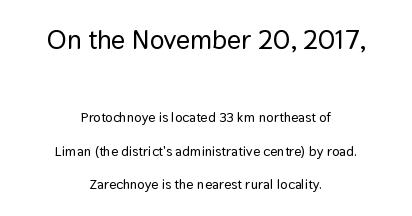
{"italic": "no", "underline": "no", "align": "center", "line_spacing": "loose", "line_spacing_ratio": 2.39, "letter_spacing": "normal", "letter_spacing_em": 0.0, "larger_block": "first", "size_ratio": 1.93, "glyph_px": 27}
